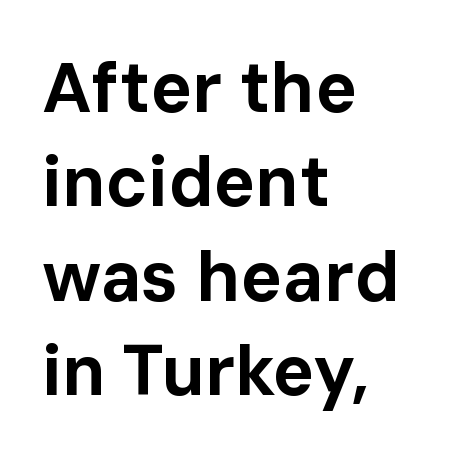
The line-height multiplier appears to be the usual default. This is sans-serif lettering, the kind often seen on screens and signage. The rendering keeps characters at their native spacing. The lines are quadded left. This sample has the flowing, uneven cadence of proportional lettering.
